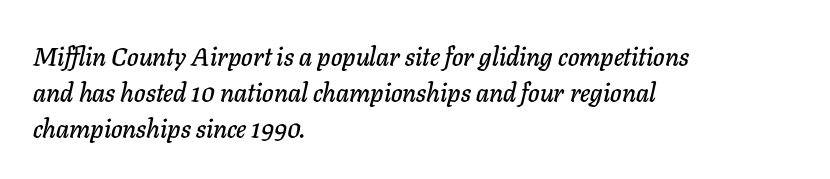
{"italic": "yes", "lean": "right", "slant_degrees": 11, "underline": "no", "align": "left", "line_spacing": "normal", "line_spacing_ratio": 1.38, "letter_spacing": "normal", "letter_spacing_em": 0.0, "glyph_px": 26}
